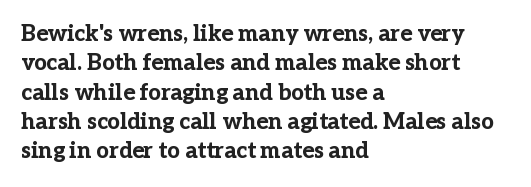
{"italic": "no", "bold": "yes", "underline": "no", "align": "left", "line_spacing": "normal", "line_spacing_ratio": 1.33, "letter_spacing": "normal", "letter_spacing_em": 0.0, "glyph_px": 22}
